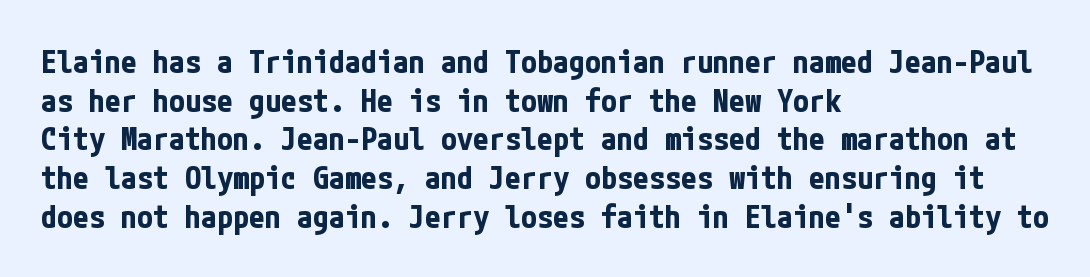
The image shows 32 px bold, condensed sans-serif type, upright; set left-aligned, line spacing 1.21x, normal letter spacing, not underlined; low stroke contrast and a medium x-height.
